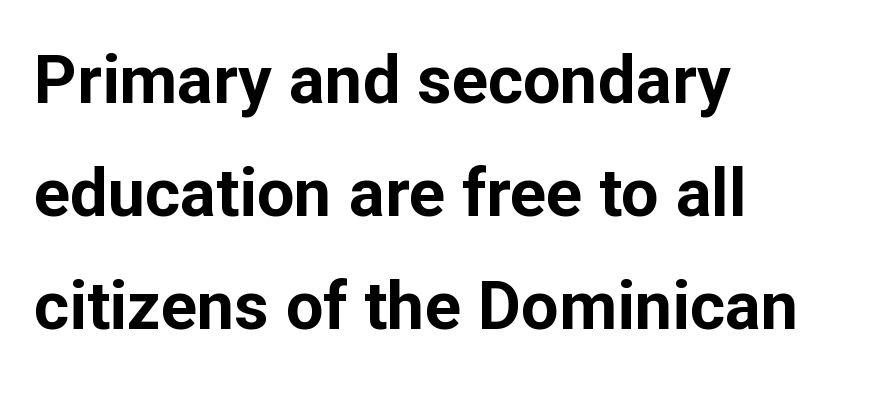
Q: Is the text bold? A: Yes.
Q: Is the text italic (slanted)? A: No, it is upright.
Q: Is the typeface a serif or a sans-serif typeface? A: Sans-serif.
Q: Is the text underlined? A: No.
Q: How is the paragraph aligned? A: Left-aligned.
Q: Is the spacing between letters normal or unusually wide? A: Normal.
Q: Is the spacing between lines tight, normal or loose? A: Normal.
Q: Width (condensed, normal, or wide)? A: Normal.
Q: Stroke contrast? A: Low.
Q: x-height? A: Medium.
Q: Monospaced? A: No.
